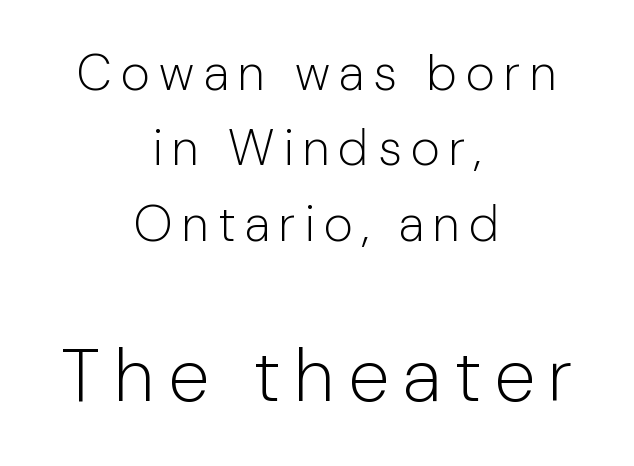
Designer's note — italics off, roman on. Scale increases going downward across the two blocks. Regular leading. Unbolded letterforms with no extra heft.
